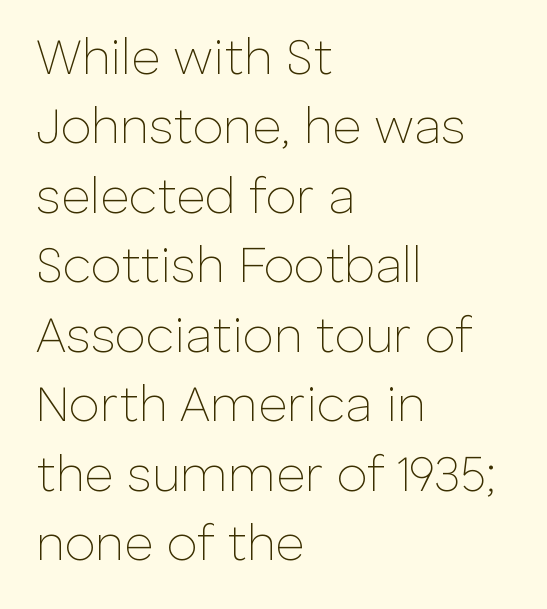
The image shows 50 px thin sans-serif type, upright; set left-aligned, normal line spacing (1.39x), normal letter spacing, not underlined; low stroke contrast and a medium x-height.
